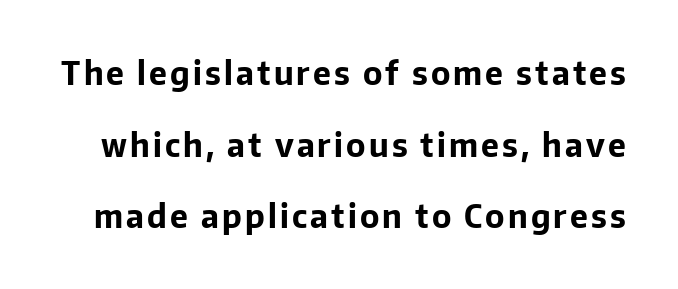
Q: Is the text bold? A: Yes.
Q: Is the text italic (slanted)? A: No, it is upright.
Q: Is the typeface a serif or a sans-serif typeface? A: Sans-serif.
Q: Is the text underlined? A: No.
Q: Is the spacing between lines tight, normal or loose? A: Loose.
Q: Width (condensed, normal, or wide)? A: Normal.
Q: Stroke contrast? A: Low.
Q: x-height? A: Medium.
Q: Monospaced? A: No.
